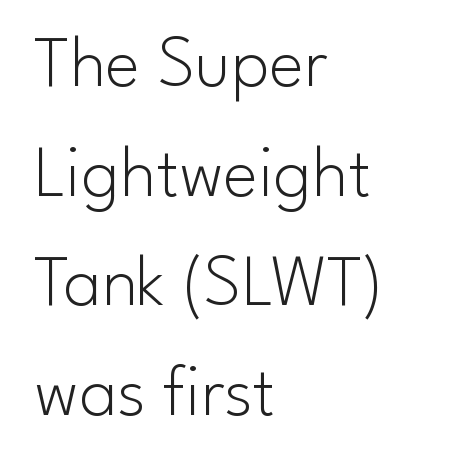
Q: Is the text bold? A: No.
Q: Is the text italic (slanted)? A: No, it is upright.
Q: Is the typeface a serif or a sans-serif typeface? A: Sans-serif.
Q: Is the text underlined? A: No.
Q: How is the paragraph aligned? A: Left-aligned.
Q: Is the spacing between letters normal or unusually wide? A: Normal.
Q: Is the spacing between lines tight, normal or loose? A: Normal.
Q: Width (condensed, normal, or wide)? A: Normal.
Q: Stroke contrast? A: Low.
Q: x-height? A: Small.
Q: Monospaced? A: No.
